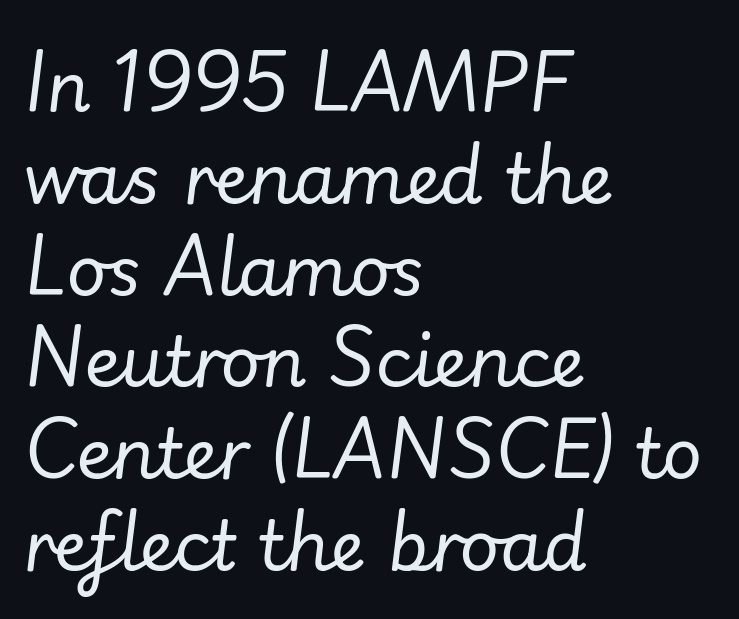
{"italic": "yes", "lean": "right", "slant_degrees": 7, "bold": "no", "weight": "regular", "width": "normal", "stroke_contrast": "low", "x_height": "small", "monospaced": "no", "underline": "no", "align": "left", "line_spacing": "normal", "line_spacing_ratio": 1.33, "letter_spacing": "normal", "letter_spacing_em": 0.0, "glyph_px": 69}
